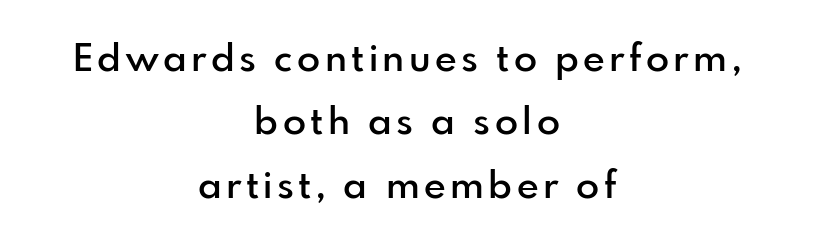
{"serif": "no", "italic": "no", "bold": "semi", "weight": "semibold", "width": "normal", "stroke_contrast": "low", "x_height": "small", "monospaced": "no", "underline": "no", "align": "center", "line_spacing": "normal", "line_spacing_ratio": 1.67, "glyph_px": 38}
